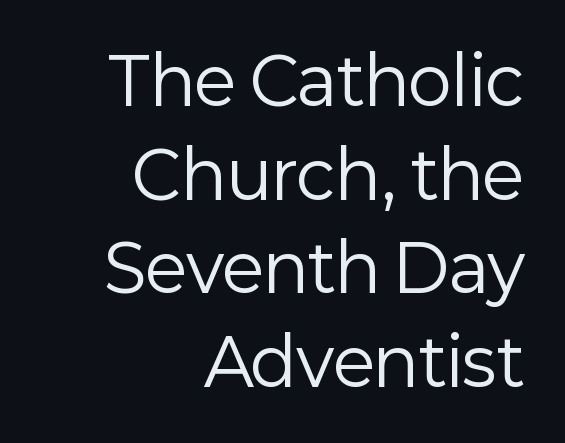
{"serif": "no", "italic": "no", "bold": "no", "weight": "regular", "width": "normal", "stroke_contrast": "low", "x_height": "medium", "monospaced": "no", "underline": "no", "align": "right", "line_spacing": "normal", "line_spacing_ratio": 1.42, "letter_spacing": "normal", "letter_spacing_em": 0.0, "glyph_px": 66}
